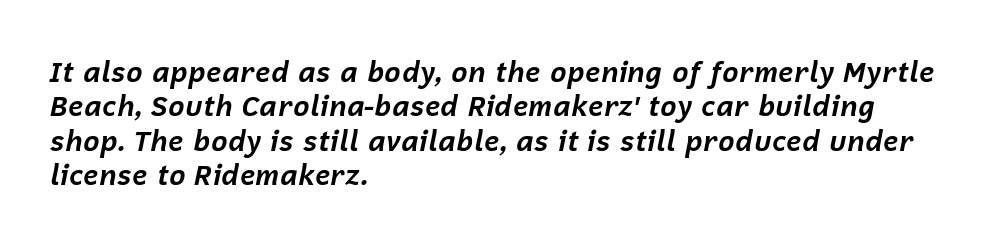
In CSS terms this would be text-align: left. You'd pick this weight for a headline — it's a proper bold. A typesetter would call this zero additional tracking. A clean baseline with only descenders dipping below it. Tall strokes in this sample are angled rather than plumb. Do the characters align in a grid? No, the font is proportional.
